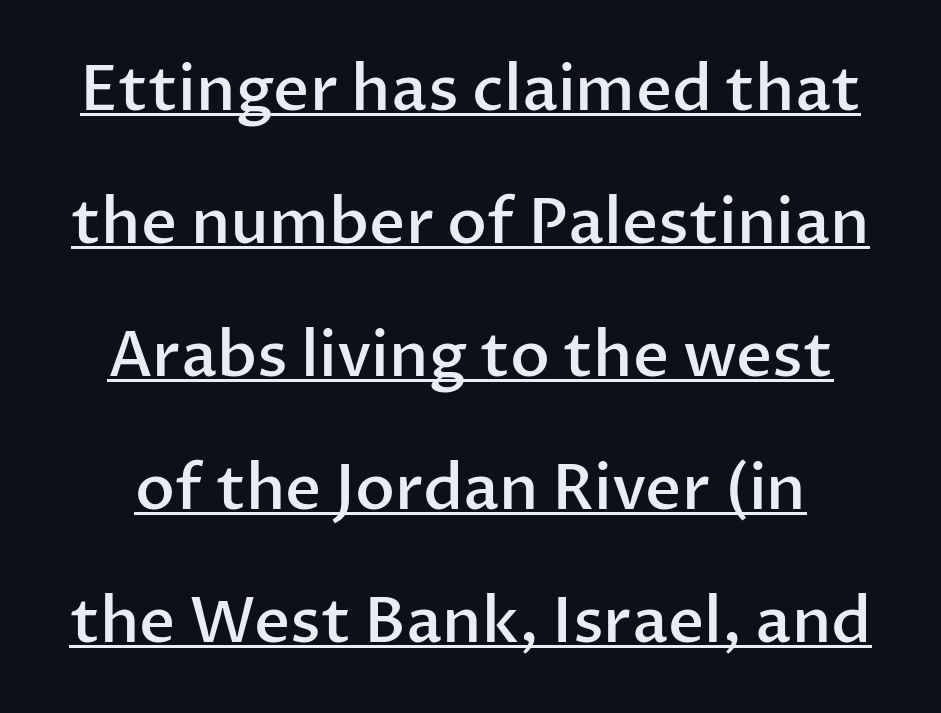
The image shows 63 px semibold sans-serif type, upright; set loose line spacing (2.11x), normal letter spacing, underlined; low stroke contrast and a medium x-height.
